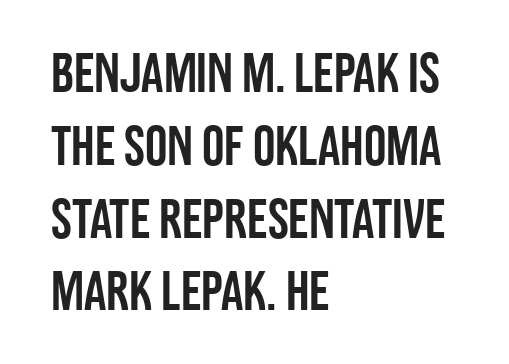
Q: Is the text italic (slanted)? A: No, it is upright.
Q: Is the typeface a serif or a sans-serif typeface? A: Sans-serif.
Q: Is the text underlined? A: No.
Q: How is the paragraph aligned? A: Left-aligned.
Q: Is the spacing between letters normal or unusually wide? A: Normal.
Q: Is the spacing between lines tight, normal or loose? A: Normal.
Q: Width (condensed, normal, or wide)? A: Condensed.
Q: Stroke contrast? A: Low.
Q: x-height? A: Large.
Q: Monospaced? A: No.
